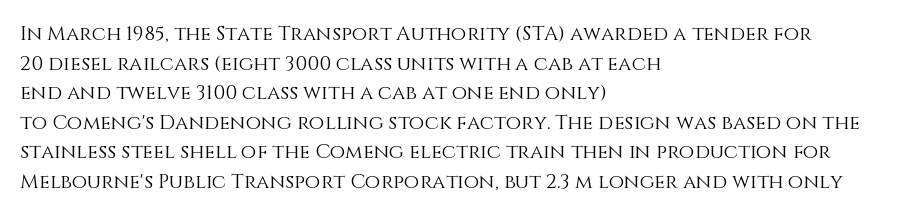
The image shows 20 px text type, upright; set left-aligned, normal line spacing (1.48x), normal letter spacing, not underlined.
